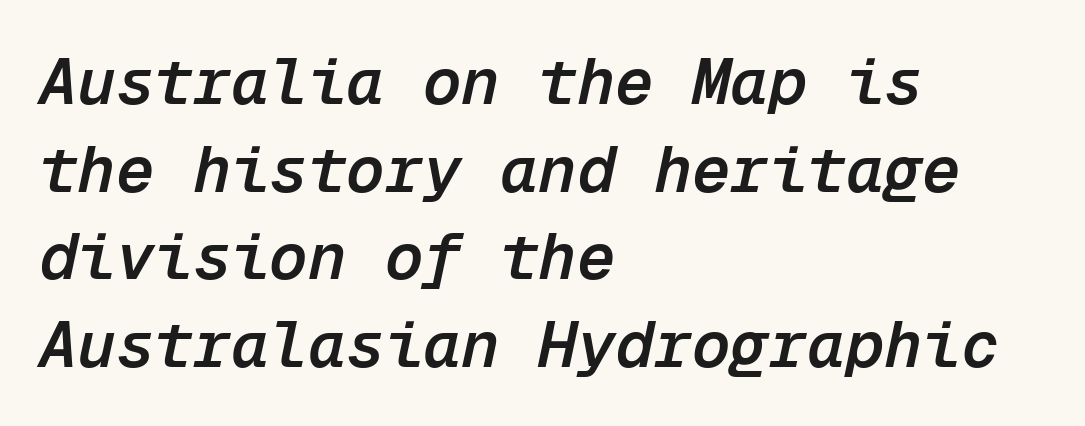
Q: Is the text bold? A: Semi-bold.
Q: Is the text italic (slanted)? A: Yes, it leans right by about 12 degrees.
Q: Is the text underlined? A: No.
Q: How is the paragraph aligned? A: Left-aligned.
Q: Is the spacing between letters normal or unusually wide? A: Normal.
Q: Is the spacing between lines tight, normal or loose? A: Normal.
Q: Width (condensed, normal, or wide)? A: Normal.
Q: Stroke contrast? A: Low.
Q: x-height? A: Medium.
Q: Monospaced? A: Yes.
